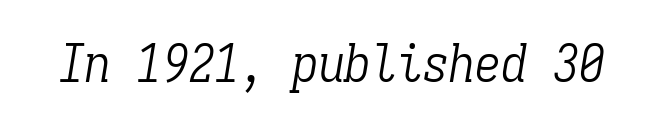
The specimen omits any rule beneath the text block's lines. These lines are rendered in a fixed-pitch font. The rendering applies a slant to the glyphs. No extra tracking has been applied to these lines.
